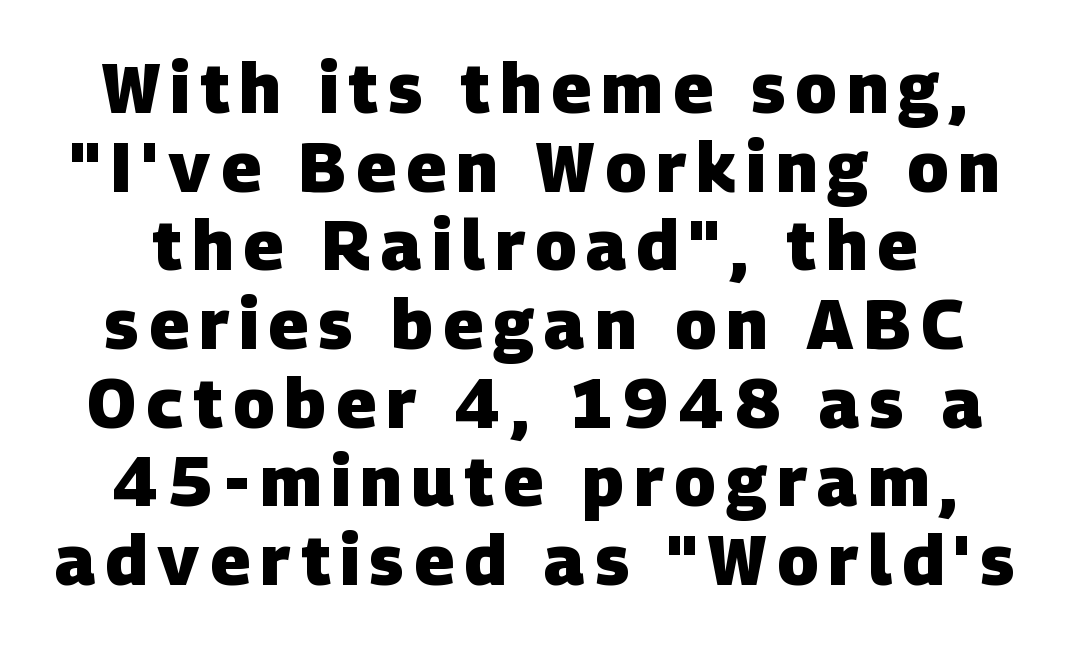
Q: Is the text bold? A: Yes.
Q: Is the typeface a serif or a sans-serif typeface? A: Sans-serif.
Q: Is the text underlined? A: No.
Q: Is the spacing between lines tight, normal or loose? A: Tight.
Q: Width (condensed, normal, or wide)? A: Normal.
Q: Stroke contrast? A: Low.
Q: x-height? A: Large.
Q: Monospaced? A: No.
